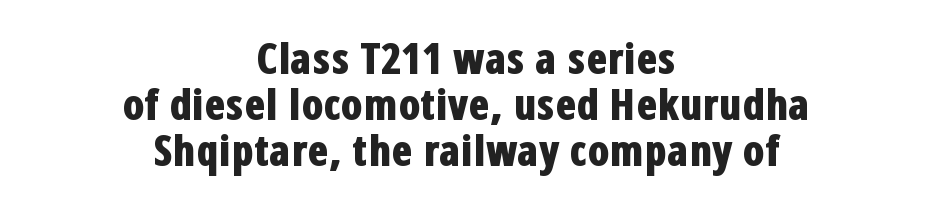
The image shows 43 px bold, condensed sans-serif type, upright; set centered, tight line spacing (1.07x), normal letter spacing, not underlined; low stroke contrast and a medium x-height.
